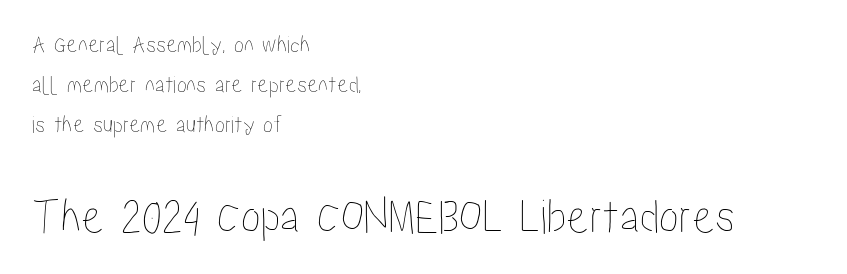
{"italic": "no", "width": "condensed", "stroke_contrast": "low", "x_height": "medium", "monospaced": "no", "underline": "no", "align": "left", "line_spacing": "normal", "line_spacing_ratio": 1.6, "letter_spacing": "normal", "letter_spacing_em": 0.0, "larger_block": "second", "size_ratio": 2.0, "glyph_px": 50}
